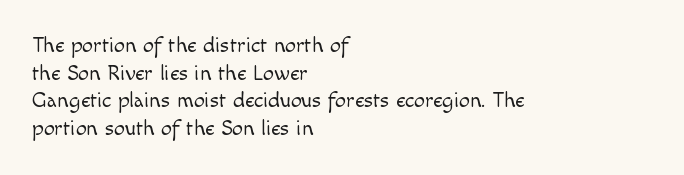
{"italic": "no", "bold": "no", "underline": "no", "align": "left", "line_spacing": "normal", "line_spacing_ratio": 1.26, "letter_spacing": "normal", "letter_spacing_em": 0.0, "glyph_px": 22}
